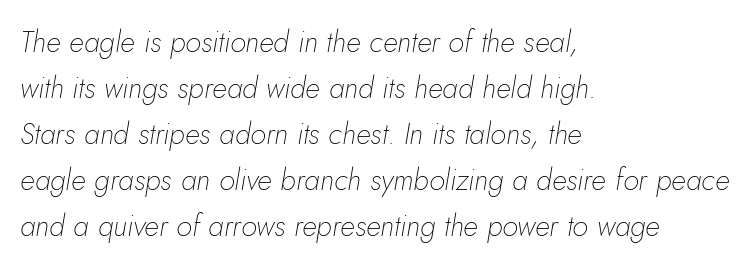
Q: Is the text bold? A: No.
Q: Is the text italic (slanted)? A: Yes, it leans right by about 5 degrees.
Q: Is the text underlined? A: No.
Q: How is the paragraph aligned? A: Left-aligned.
Q: Is the spacing between letters normal or unusually wide? A: Normal.
Q: Is the spacing between lines tight, normal or loose? A: Normal.
Q: Width (condensed, normal, or wide)? A: Normal.
Q: Stroke contrast? A: Low.
Q: x-height? A: Small.
Q: Monospaced? A: No.
